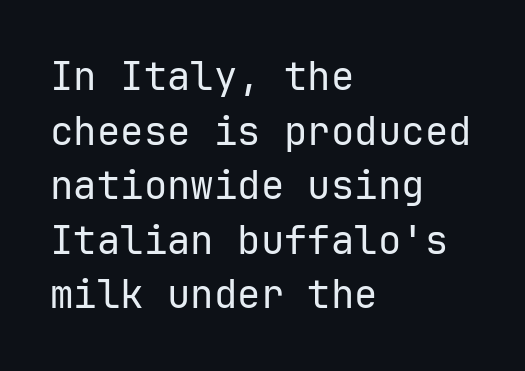
The image shows 39 px regular-weight sans-serif type, upright; set left-aligned, normal line spacing (1.4x), normal letter spacing, not underlined; low stroke contrast and a medium x-height.
